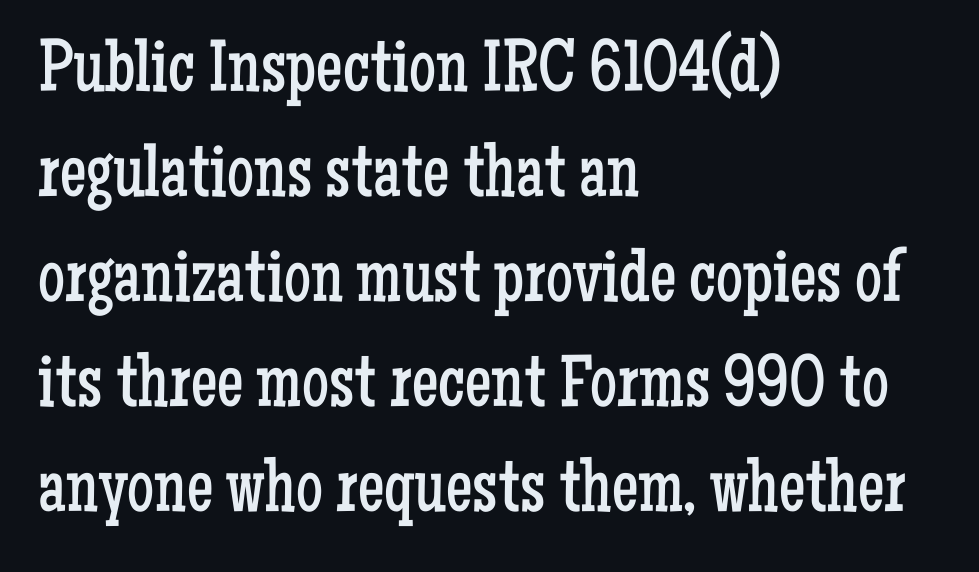
Q: Is the text bold? A: No.
Q: Is the text italic (slanted)? A: No, it is upright.
Q: Is the typeface a serif or a sans-serif typeface? A: Serif.
Q: Is the text underlined? A: No.
Q: How is the paragraph aligned? A: Left-aligned.
Q: Is the spacing between letters normal or unusually wide? A: Normal.
Q: Is the spacing between lines tight, normal or loose? A: Normal.
Q: Width (condensed, normal, or wide)? A: Condensed.
Q: Stroke contrast? A: Low.
Q: x-height? A: Medium.
Q: Monospaced? A: No.
